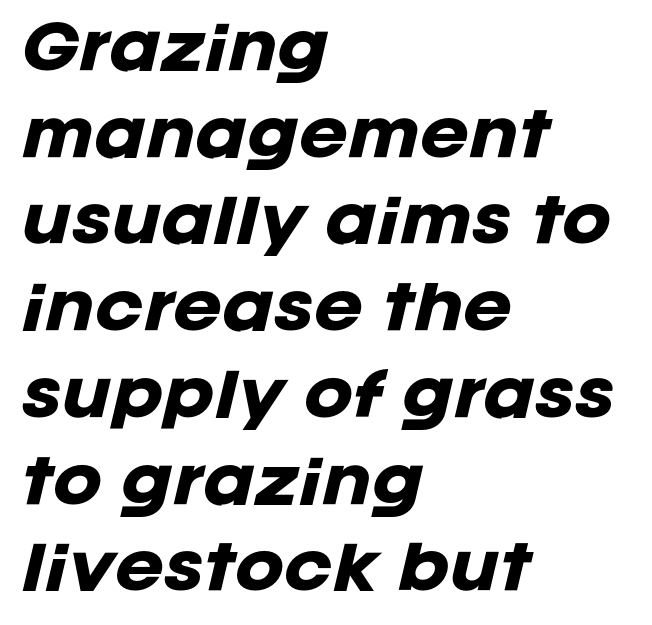
Vertically, the passage feels balanced, rows spaced as you'd expect. Where is the straight margin? On the left. Italic: yes, the glyphs are oblique. Nothing unusual about the tracking: characters are spaced as the font intends. Heft: maximum for text — a bold.
